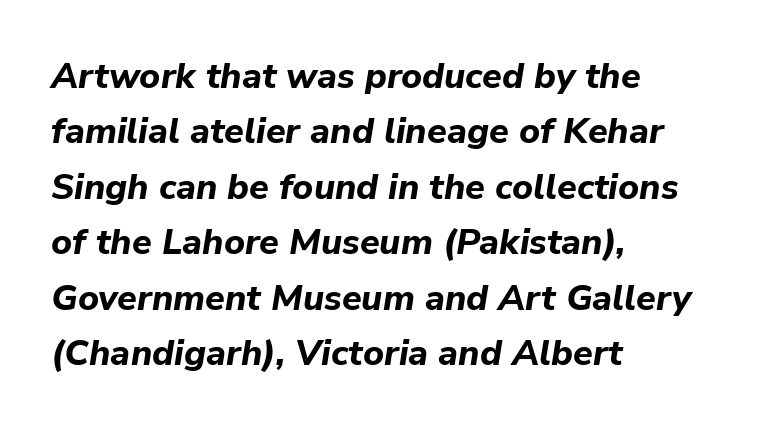
The image shows 36 px bold type, italic (leaning right); set left-aligned, normal line spacing (1.54x), normal letter spacing, not underlined; low stroke contrast and a medium x-height.
